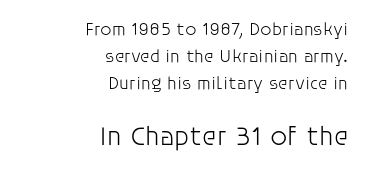
The image shows 27 px text type, upright; set right-aligned, normal line spacing (1.5x), normal letter spacing, not underlined; the second (bottom) block is 1.5x larger.
